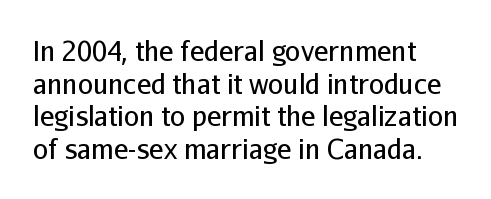
Q: Is the text bold? A: No.
Q: Is the text italic (slanted)? A: No, it is upright.
Q: Is the text underlined? A: No.
Q: Is the spacing between letters normal or unusually wide? A: Normal.
